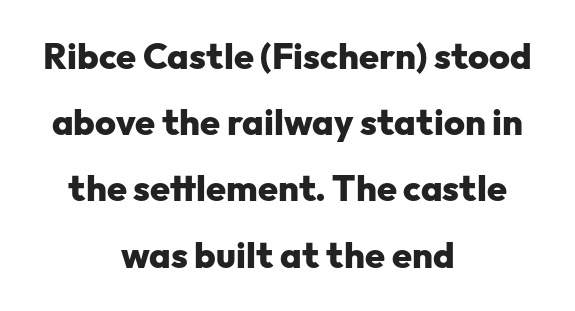
The image shows 36 px heavy sans-serif type, upright; set centered, line spacing 1.84x, normal letter spacing, not underlined; low stroke contrast and a medium x-height.
